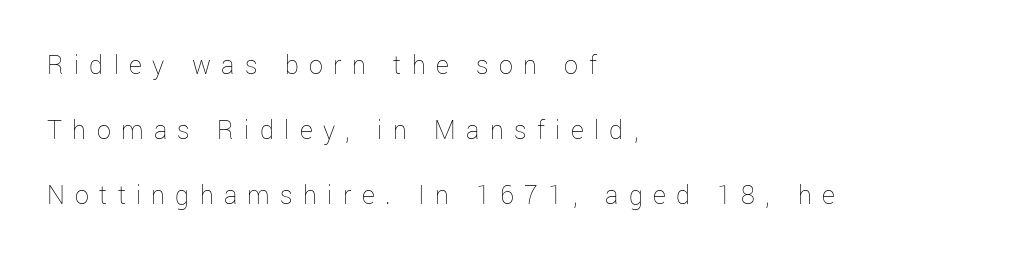
{"italic": "no", "bold": "no", "weight": "thin", "width": "normal", "stroke_contrast": "low", "x_height": "medium", "monospaced": "no", "underline": "no", "align": "left", "line_spacing": "loose", "line_spacing_ratio": 2.33, "letter_spacing": "wide", "letter_spacing_em": 0.37, "glyph_px": 28}
